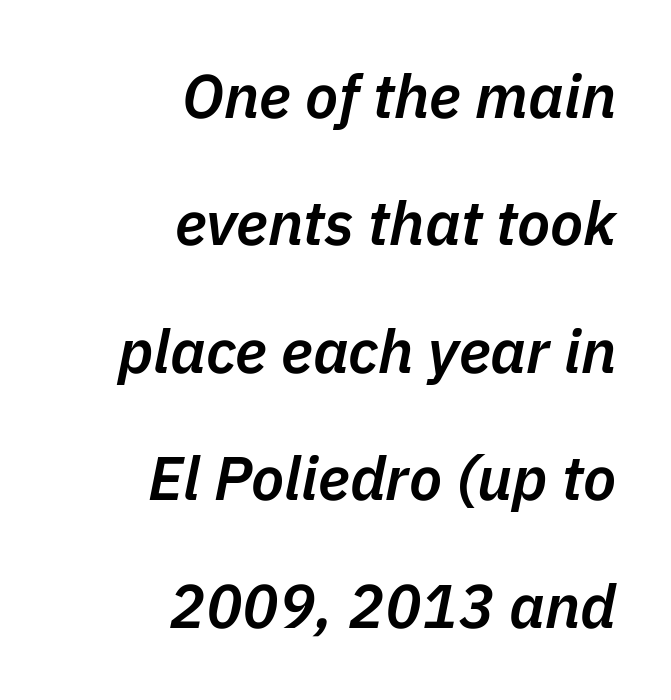
Each word holds together tightly as a unit, with standard inter-letter gaps. Do the characters align in a grid? No, the font is proportional. Each new line begins a long way beneath the previous one. Compared with ordinary roman type, these characters are visibly tilted. Does the copy run flush right? Yes — the right margin is perfectly even.
